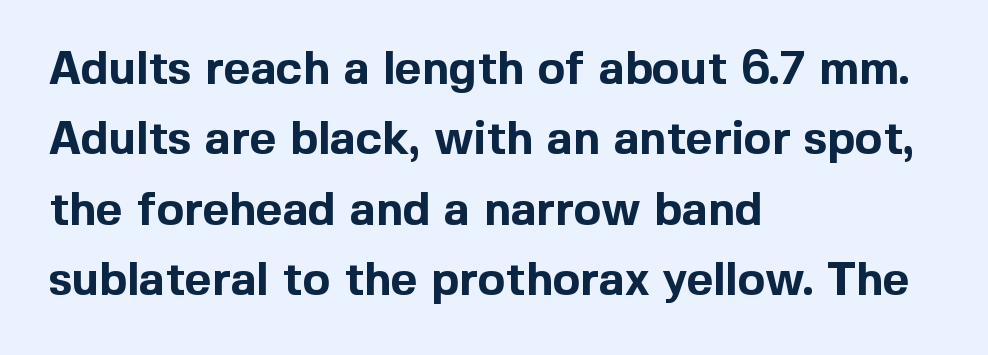
{"serif": "no", "italic": "no", "bold": "yes", "weight": "bold", "width": "normal", "x_height": "medium", "monospaced": "no", "underline": "no", "align": "left", "line_spacing": "normal", "line_spacing_ratio": 1.53, "letter_spacing": "normal", "letter_spacing_em": 0.0, "glyph_px": 46}
